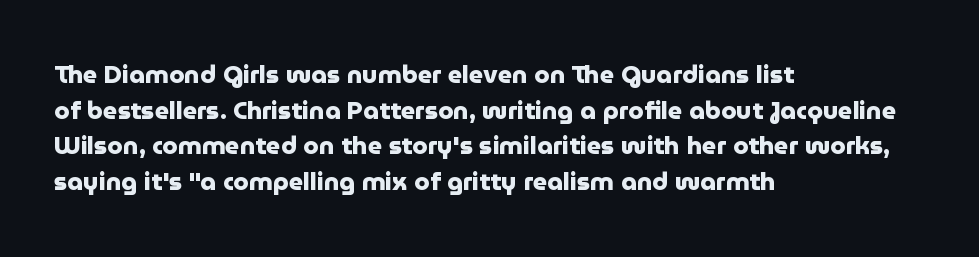
This rendering leaves character spacing at its baseline value. Any mark beneath the type? The region is blank. This is roman type, the default non-slanted kind. Pretty heavy lettering here — definitely bold. Notice how descenders clear the ascenders below comfortably — that's standard leading. All the whitespace from short lines collects on the right.
